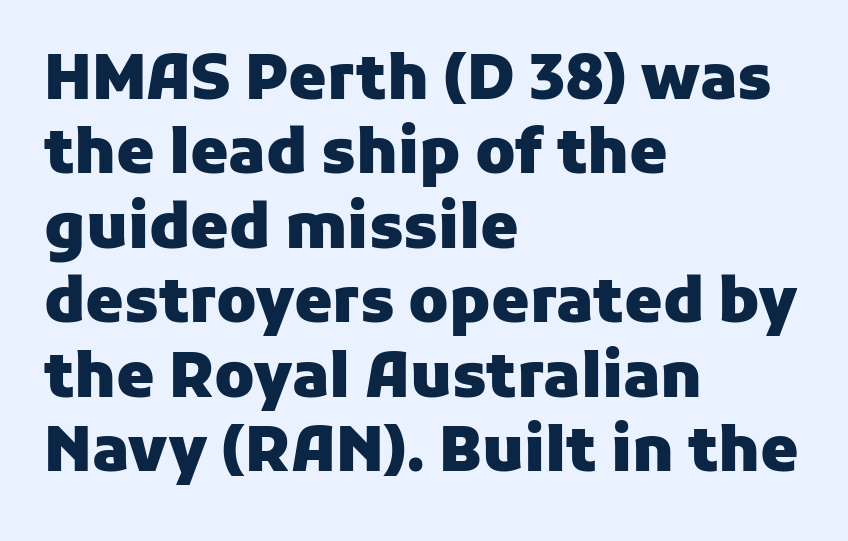
Q: Is the text bold? A: Yes.
Q: Is the text italic (slanted)? A: No, it is upright.
Q: Is the typeface a serif or a sans-serif typeface? A: Sans-serif.
Q: Is the text underlined? A: No.
Q: How is the paragraph aligned? A: Left-aligned.
Q: Is the spacing between letters normal or unusually wide? A: Normal.
Q: Width (condensed, normal, or wide)? A: Normal.
Q: Stroke contrast? A: Low.
Q: x-height? A: Medium.
Q: Monospaced? A: No.
